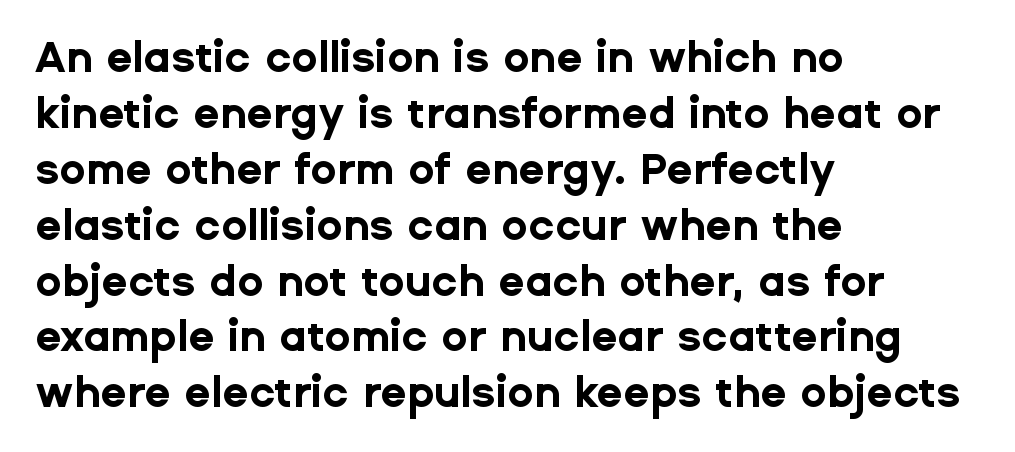
Nobody touched the tracking dial on this one. This is roman type, the default non-slanted kind. The vertical gap from one line to the next is medium. The passage is arranged the way most books set body copy — flush left. This sample has the flowing, uneven cadence of proportional lettering. What kind of face is this? One without serifs — a sans.
